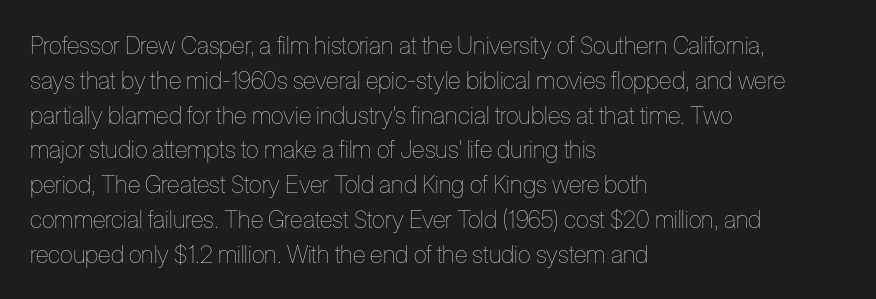
Q: Is the text bold? A: No.
Q: Is the text italic (slanted)? A: No, it is upright.
Q: Is the text underlined? A: No.
Q: How is the paragraph aligned? A: Left-aligned.
Q: Is the spacing between letters normal or unusually wide? A: Normal.
Q: Is the spacing between lines tight, normal or loose? A: Normal.
